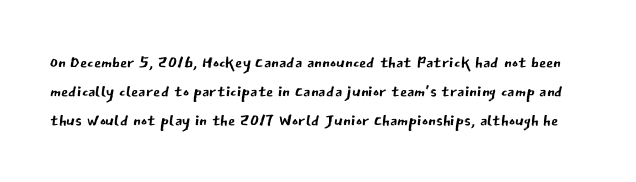
The image shows 23 px text type, upright; set normal line spacing (1.26x), normal letter spacing, not underlined.
